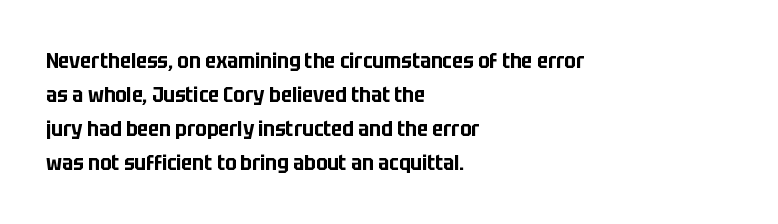
The image shows 22 px text type, upright; set left-aligned, normal line spacing (1.55x), normal letter spacing, not underlined.
